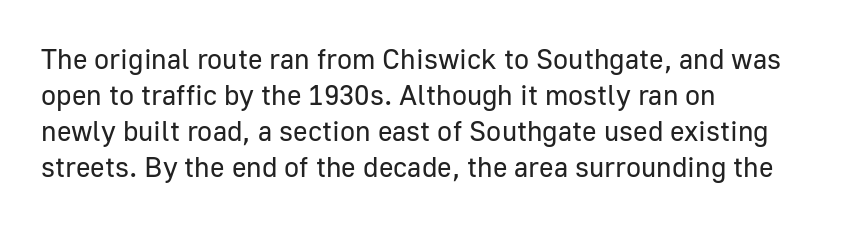
The image shows 28 px regular-weight sans-serif type, upright; set left-aligned, normal line spacing (1.28x), normal letter spacing, not underlined; low stroke contrast and a medium x-height.
